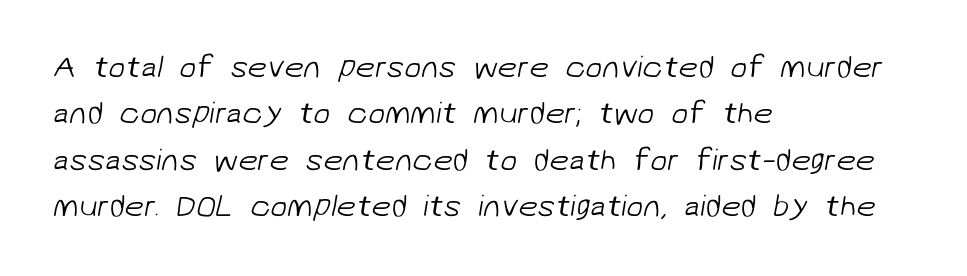
Descenders are the only things crossing below the line. Teacher's note: observe the even left margin — that is flush-left alignment. The letters advance in unequal steps, a hallmark of proportional type. Grotesque or geometric, the face here clearly has no serifs. This sample keeps an unexceptional amount of space between lines. A typesetter would call this zero additional tracking.
